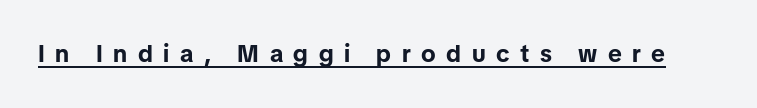
{"italic": "no", "bold": "yes", "underline": "yes", "letter_spacing": "wide", "letter_spacing_em": 0.44, "glyph_px": 24}
